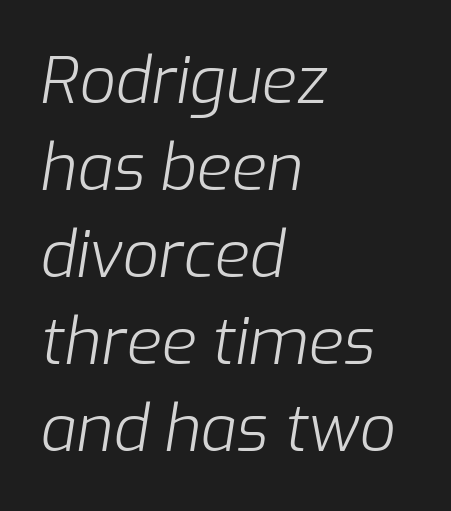
{"italic": "yes", "lean": "right", "slant_degrees": 9, "bold": "no", "weight": "light", "width": "normal", "stroke_contrast": "low", "x_height": "medium", "monospaced": "no", "underline": "no", "align": "left", "line_spacing": "normal", "line_spacing_ratio": 1.36, "letter_spacing": "normal", "letter_spacing_em": 0.0, "glyph_px": 64}
